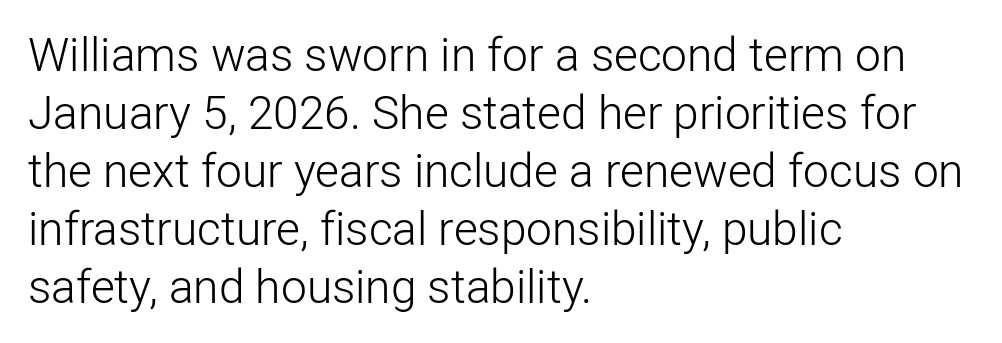
The passage shown is not bold in any degree. Examine the stroke ends and you'll find no serifs. The ragged edge is on the right, which tells us the setting is flush left. Rows of type keep a routine distance in the vertical direction. The string is rendered with underlining switched off.
